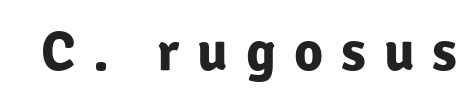
{"serif": "no", "italic": "no", "bold": "yes", "weight": "bold", "width": "normal", "stroke_contrast": "low", "x_height": "medium", "monospaced": "no", "underline": "no", "letter_spacing": "wide", "letter_spacing_em": 0.32, "glyph_px": 56}
